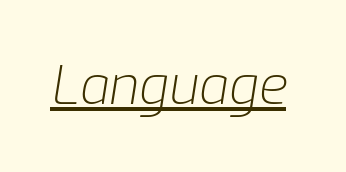
Glyph-to-glyph distance matches everyday printed text. This sample uses an oblique cut, with every glyph tilted off the vertical. Summary of weight: not heavy and not bold. This sample has the flowing, uneven cadence of proportional lettering. Underlining? Definitely there.
